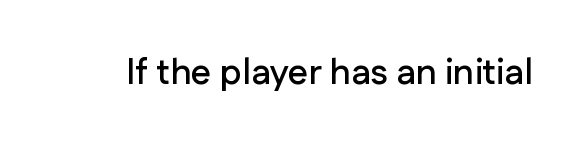
Q: Is the text italic (slanted)? A: No, it is upright.
Q: Is the typeface a serif or a sans-serif typeface? A: Sans-serif.
Q: Is the text underlined? A: No.
Q: Is the spacing between letters normal or unusually wide? A: Normal.
Q: Width (condensed, normal, or wide)? A: Normal.
Q: Stroke contrast? A: Low.
Q: x-height? A: Medium.
Q: Monospaced? A: No.
